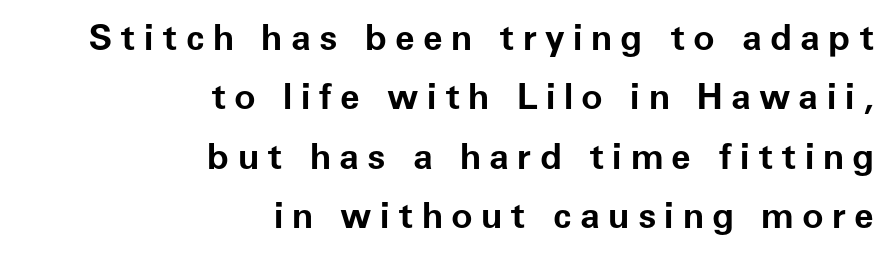
The image shows 36 px bold sans-serif type, upright; set right-aligned, normal line spacing (1.65x), unusually wide letter spacing (+0.23 em), not underlined; low stroke contrast and a medium x-height.
